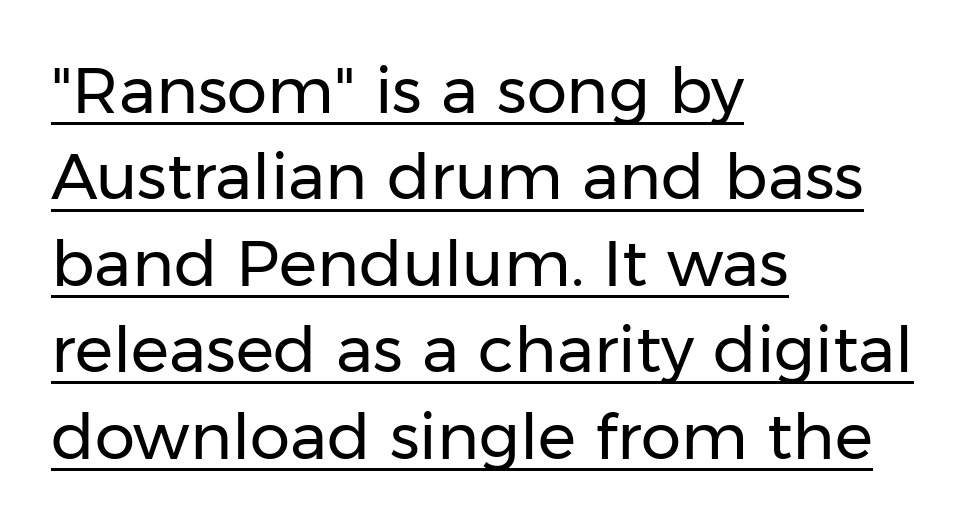
{"serif": "no", "italic": "no", "bold": "no", "weight": "regular", "width": "normal", "stroke_contrast": "low", "x_height": "medium", "monospaced": "no", "underline": "yes", "align": "left", "line_spacing": "normal", "line_spacing_ratio": 1.35, "letter_spacing": "normal", "letter_spacing_em": 0.0, "glyph_px": 64}
